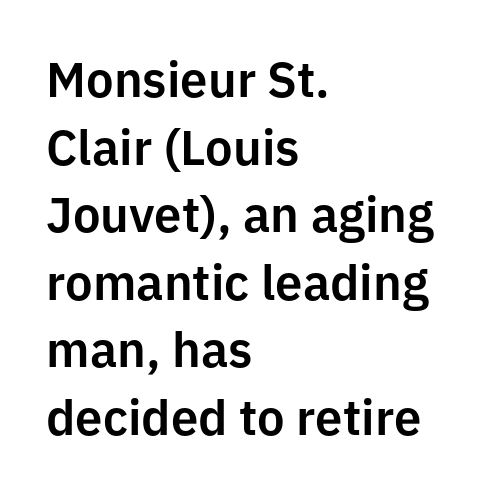
The image shows 49 px sans-serif type, upright; set left-aligned, normal line spacing (1.38x), normal letter spacing, not underlined; low stroke contrast and a medium x-height.
